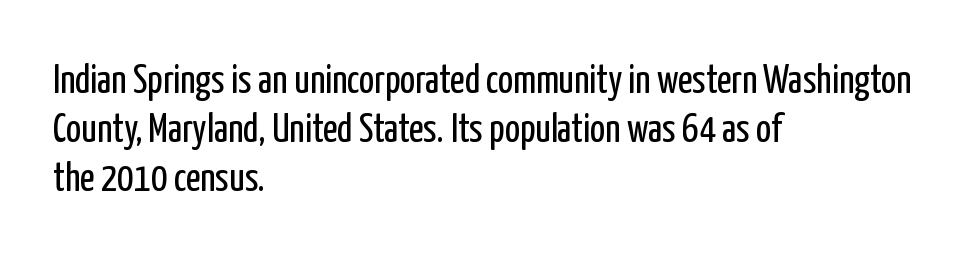
The image shows 40 px regular-weight, condensed sans-serif type, upright; set left-aligned, line spacing 1.23x, normal letter spacing, not underlined; low stroke contrast and a medium x-height.
